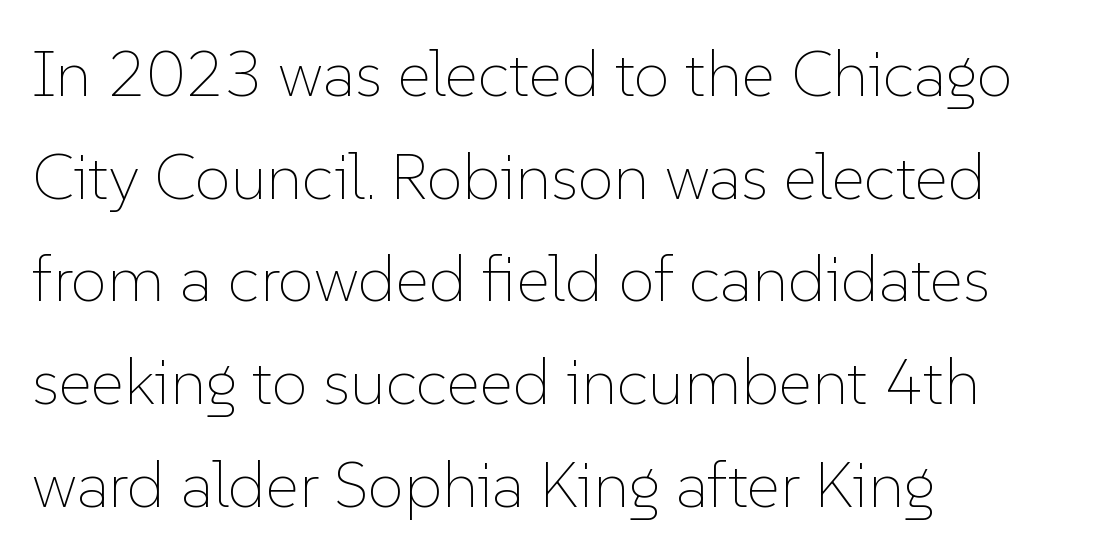
Unmarked baselines from the first word to the last. Does the copy run flush right? No — it runs flush left. No extra tracking has been applied to these lines. The weight tops out at a normal text grade.
